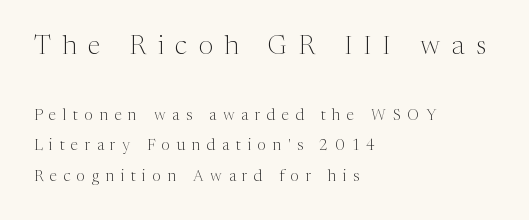
Q: Is the text bold? A: No.
Q: Is the text italic (slanted)? A: No, it is upright.
Q: Is the text underlined? A: No.
Q: How is the paragraph aligned? A: Left-aligned.
Q: Is the spacing between letters normal or unusually wide? A: Unusually wide.
Q: Is the spacing between lines tight, normal or loose? A: Loose.
Q: Which block of text is set in a larger size, the first (top) or the second (bottom)? A: The first (top) one.
